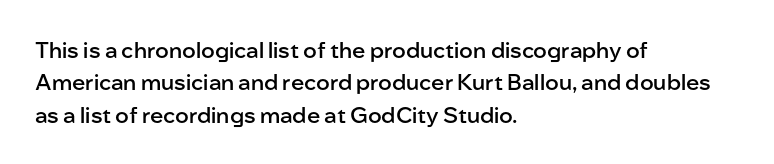
One glance says typical: line gaps are just what's usual. Type without underlining. The passage is arranged the way most books set body copy — flush left. The passage shown has conventional tracking throughout.
